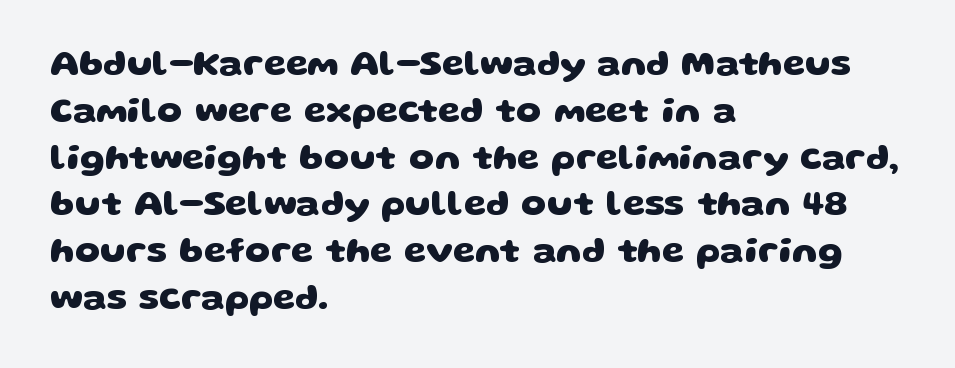
The image shows 36 px heavy, wide sans-serif type; set left-aligned, normal line spacing (1.3x), normal letter spacing, not underlined; low stroke contrast and a large x-height.
